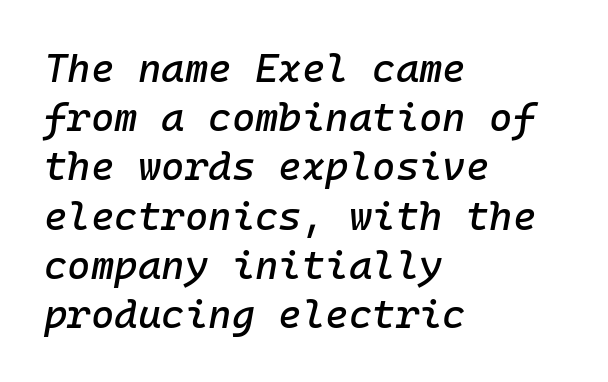
{"italic": "yes", "lean": "right", "slant_degrees": 10, "width": "normal", "stroke_contrast": "low", "x_height": "medium", "monospaced": "yes", "underline": "no", "align": "left", "line_spacing_ratio": 1.23, "letter_spacing": "normal", "letter_spacing_em": 0.0, "glyph_px": 40}
